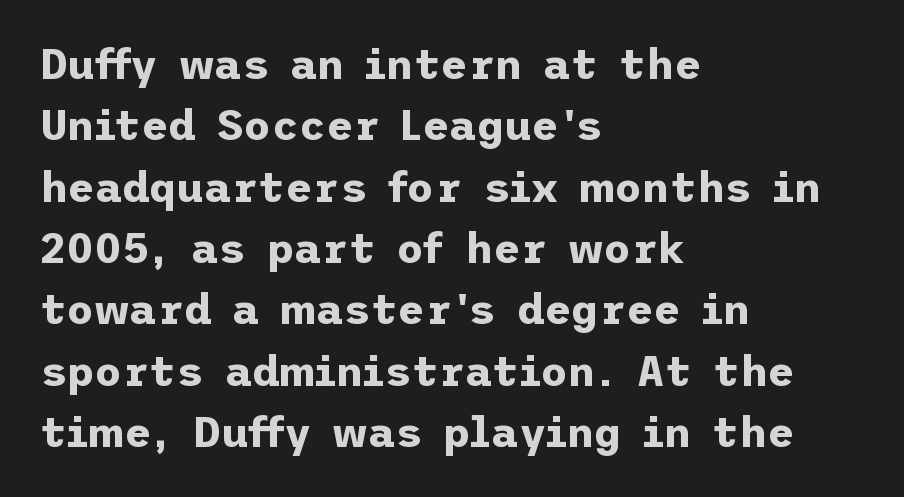
The image shows 42 px bold sans-serif type, upright; set left-aligned, normal line spacing (1.46x), normal letter spacing, not underlined; low stroke contrast and a medium x-height.
